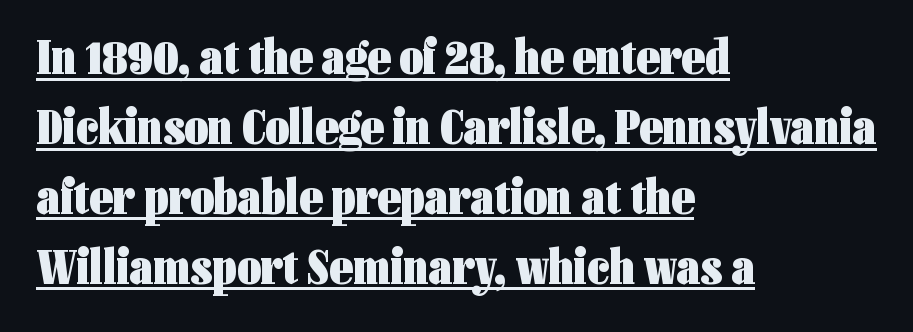
{"serif": "no", "italic": "no", "bold": "yes", "weight": "heavy", "width": "condensed", "stroke_contrast": "low", "x_height": "medium", "monospaced": "no", "underline": "yes", "align": "left", "line_spacing": "normal", "line_spacing_ratio": 1.37, "letter_spacing": "normal", "letter_spacing_em": 0.0, "glyph_px": 51}
